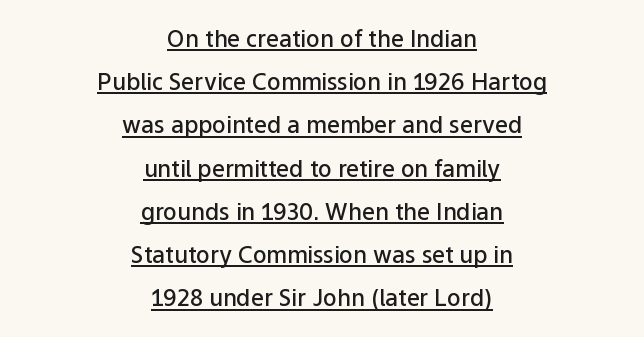
Quick note: underline on. Look at the tracking — it's just the regular setting, nothing added. Both edges are ragged and mirror each other, which tells us the setting is centered. Style check: upright.
